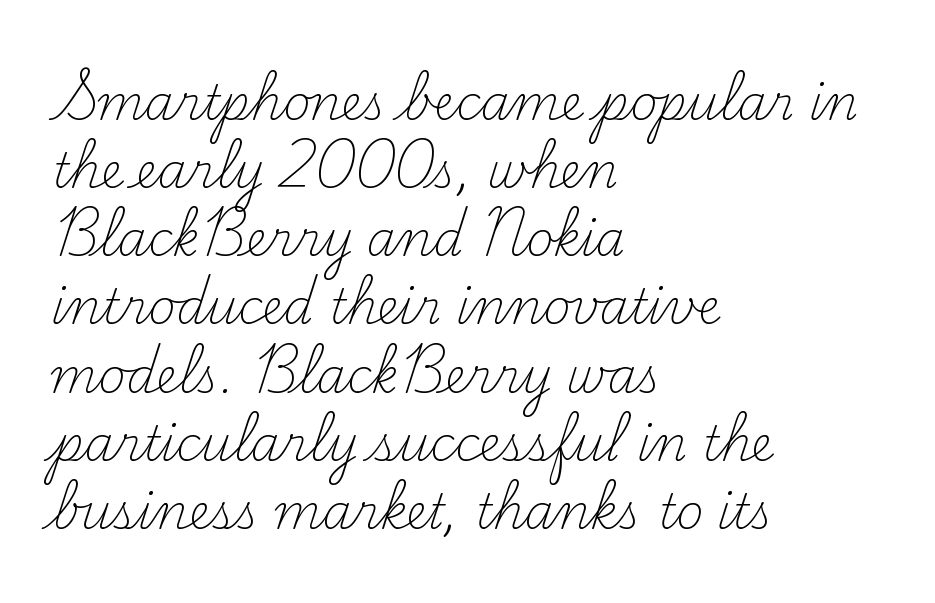
Q: Is the text bold? A: No.
Q: Is the text italic (slanted)? A: Yes.
Q: Is the text underlined? A: No.
Q: How is the paragraph aligned? A: Left-aligned.
Q: Is the spacing between letters normal or unusually wide? A: Normal.
Q: Is the spacing between lines tight, normal or loose? A: Normal.
Q: Width (condensed, normal, or wide)? A: Normal.
Q: Stroke contrast? A: Medium.
Q: x-height? A: Small.
Q: Monospaced? A: No.
